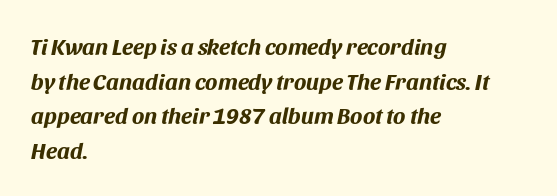
A full-strength bold gives these letters their thick strokes. In terms of leading, this rendering sits right in the middle. The type is set solid horizontally, with unmodified tracking. This is oblique type, the kind used for emphasis or titles. Underlining? Definitely not there. The typesetter chose a ragged-right arrangement here.
